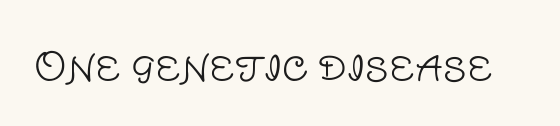
The typeface has the unassuming heft of standard copy or less. Looks like regular typesetting: each glyph gets only the width it needs. Decoration check: the copy has no underline.
